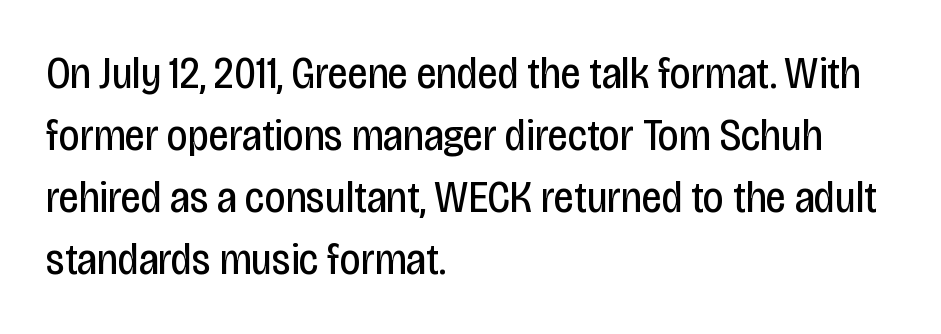
{"serif": "no", "italic": "no", "bold": "no", "weight": "regular", "width": "condensed", "stroke_contrast": "low", "x_height": "large", "monospaced": "no", "underline": "no", "align": "left", "line_spacing": "normal", "line_spacing_ratio": 1.38, "letter_spacing": "normal", "letter_spacing_em": 0.0, "glyph_px": 45}
